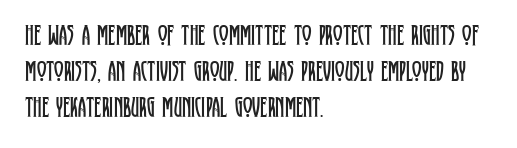
{"serif": "yes", "italic": "no", "bold": "no", "weight": "regular", "width": "condensed", "stroke_contrast": "low", "x_height": "large", "monospaced": "no", "underline": "no", "align": "left", "line_spacing_ratio": 1.24, "letter_spacing": "normal", "letter_spacing_em": 0.0, "glyph_px": 29}
